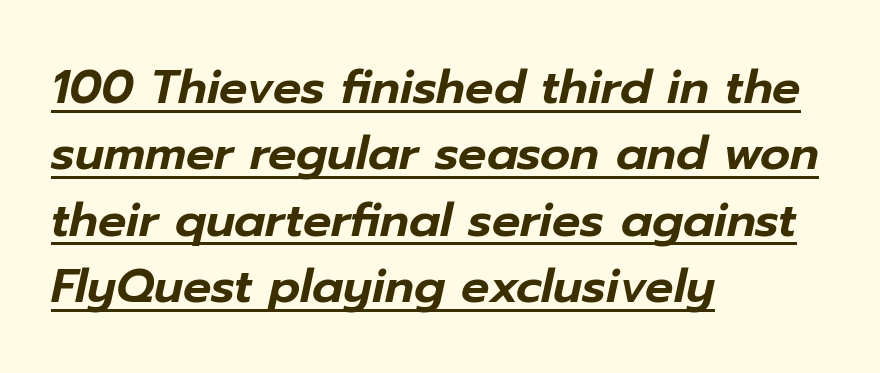
The image shows 47 px text type, italic (leaning right); set left-aligned, normal line spacing (1.41x), normal letter spacing, underlined; low stroke contrast and a medium x-height.
